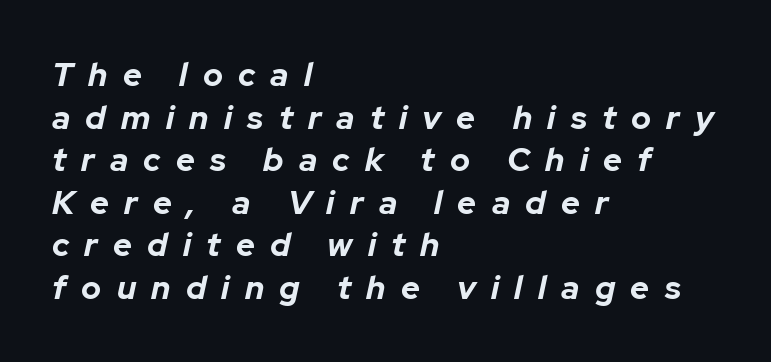
{"italic": "yes", "lean": "right", "slant_degrees": 12, "bold": "yes", "weight": "bold", "width": "normal", "stroke_contrast": "low", "x_height": "medium", "monospaced": "no", "underline": "no", "align": "left", "line_spacing": "normal", "line_spacing_ratio": 1.29, "letter_spacing": "wide", "letter_spacing_em": 0.46, "glyph_px": 33}
